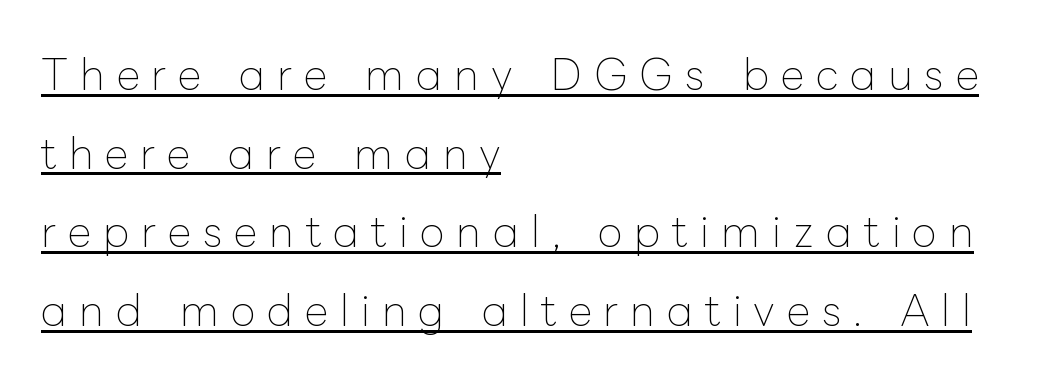
The image shows 41 px thin type, upright; set left-aligned, loose line spacing (1.92x), unusually wide letter spacing (+0.29 em), underlined; low stroke contrast and a medium x-height.
